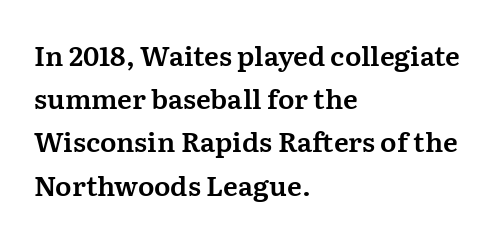
The image shows 27 px text type, upright; set left-aligned, normal line spacing (1.6x), normal letter spacing, not underlined.
